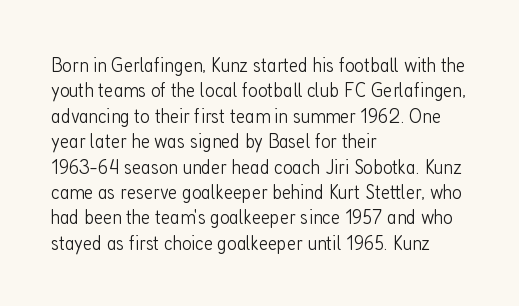
{"italic": "no", "bold": "no", "underline": "no", "align": "left", "line_spacing_ratio": 1.21, "letter_spacing": "normal", "letter_spacing_em": 0.0, "glyph_px": 21}
